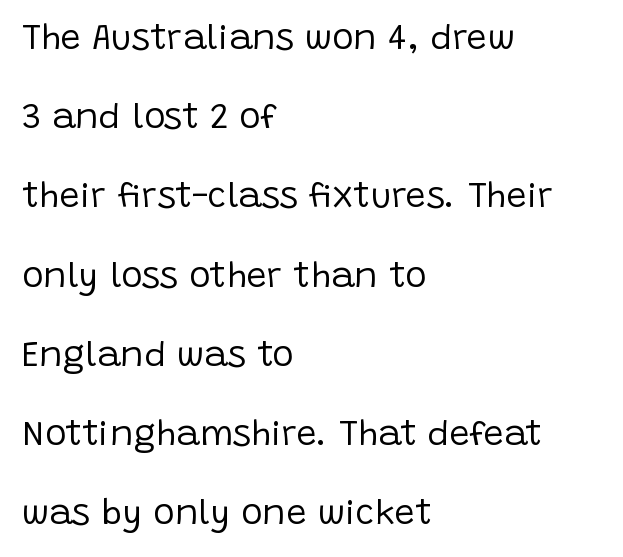
{"serif": "no", "italic": "no", "bold": "no", "weight": "regular", "width": "normal", "stroke_contrast": "low", "x_height": "large", "monospaced": "no", "underline": "no", "align": "left", "line_spacing": "loose", "line_spacing_ratio": 2.2, "letter_spacing": "normal", "letter_spacing_em": 0.0, "glyph_px": 36}
